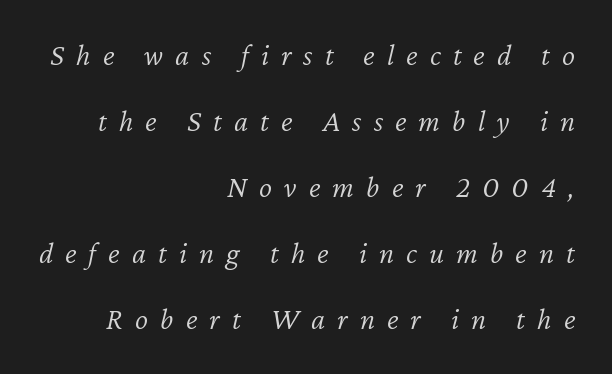
Q: Is the text bold? A: No.
Q: Is the text italic (slanted)? A: Yes, it leans right by about 12 degrees.
Q: Is the text underlined? A: No.
Q: How is the paragraph aligned? A: Right-aligned.
Q: Is the spacing between letters normal or unusually wide? A: Unusually wide.
Q: Is the spacing between lines tight, normal or loose? A: Loose.
Q: Width (condensed, normal, or wide)? A: Normal.
Q: Stroke contrast? A: Low.
Q: x-height? A: Medium.
Q: Monospaced? A: No.
